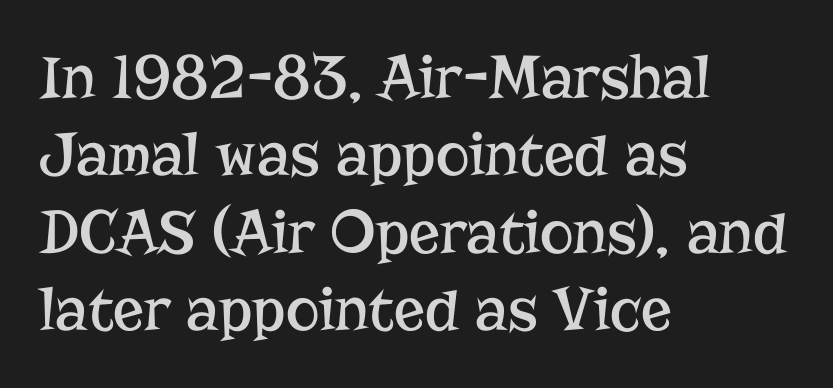
Type style note: has serifs. Note the varied advance widths — an 'i' is clearly narrower than an 'm'. You could call the tracking neutral — neither tight nor loose. The font sits on the lighter half of the weight spectrum, regular included. The paragraph has a hard left edge and a soft right edge.
